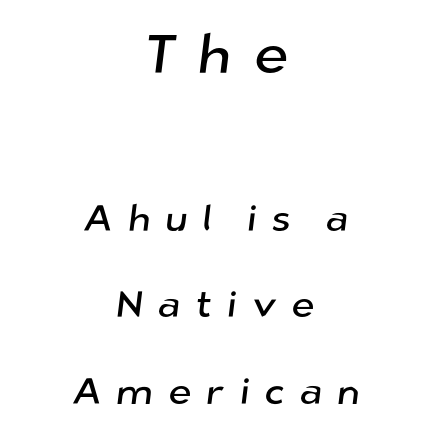
{"serif": "no", "width": "normal", "stroke_contrast": "low", "x_height": "medium", "monospaced": "no", "underline": "no", "align": "center", "line_spacing": "loose", "line_spacing_ratio": 2.33, "letter_spacing": "wide", "letter_spacing_em": 0.4, "larger_block": "first", "size_ratio": 1.49, "glyph_px": 55}
